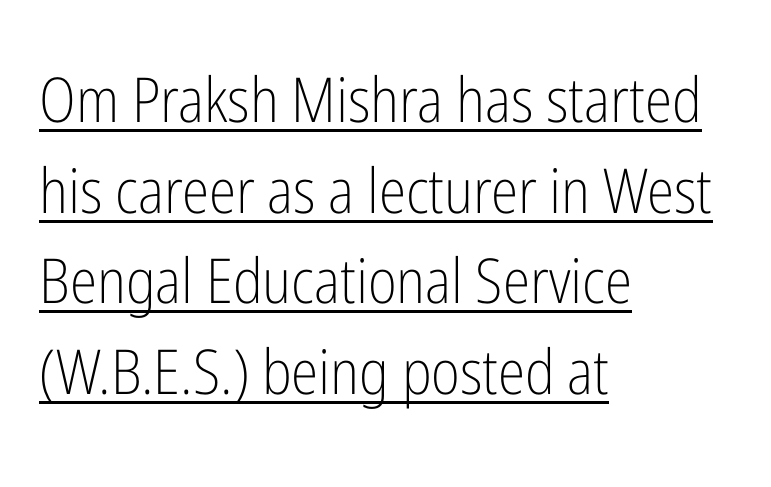
Underlined type. These lines stack with their left ends in a neat column. Italic? Not at all — the glyphs are vertical. These lines are rendered in a variable-pitch font. Vertically, the passage feels balanced, rows spaced as you'd expect.
